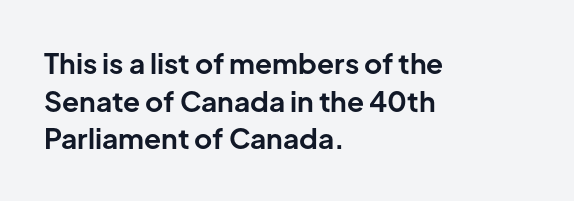
Q: Is the text bold? A: Yes.
Q: Is the text italic (slanted)? A: No, it is upright.
Q: Is the typeface a serif or a sans-serif typeface? A: Sans-serif.
Q: Is the text underlined? A: No.
Q: How is the paragraph aligned? A: Left-aligned.
Q: Is the spacing between letters normal or unusually wide? A: Normal.
Q: Is the spacing between lines tight, normal or loose? A: Normal.
Q: Width (condensed, normal, or wide)? A: Normal.
Q: Stroke contrast? A: Low.
Q: x-height? A: Medium.
Q: Monospaced? A: No.
